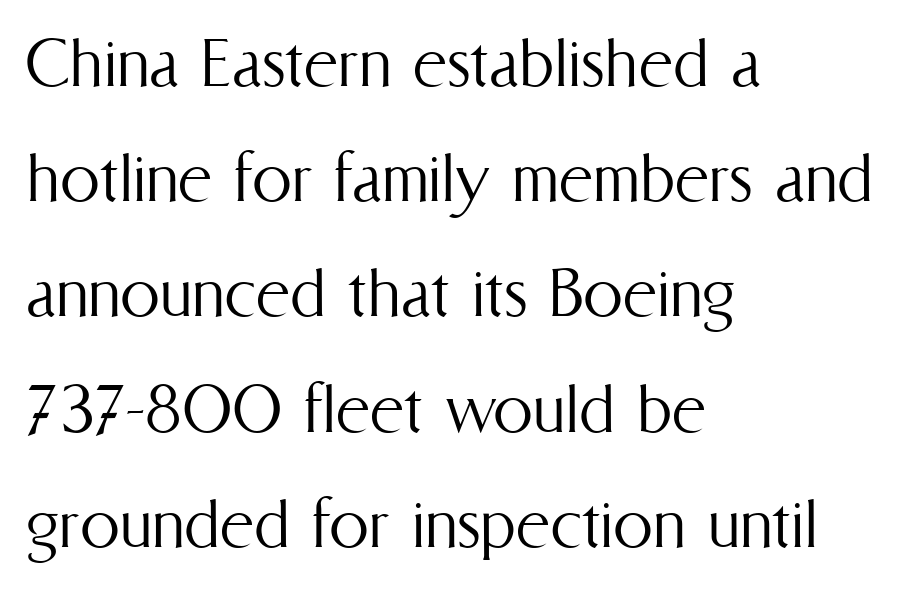
Q: Is the text bold? A: No.
Q: Is the text italic (slanted)? A: No, it is upright.
Q: Is the text underlined? A: No.
Q: How is the paragraph aligned? A: Left-aligned.
Q: Is the spacing between letters normal or unusually wide? A: Normal.
Q: Is the spacing between lines tight, normal or loose? A: Normal.
Q: Width (condensed, normal, or wide)? A: Condensed.
Q: Stroke contrast? A: Medium.
Q: x-height? A: Medium.
Q: Monospaced? A: No.
